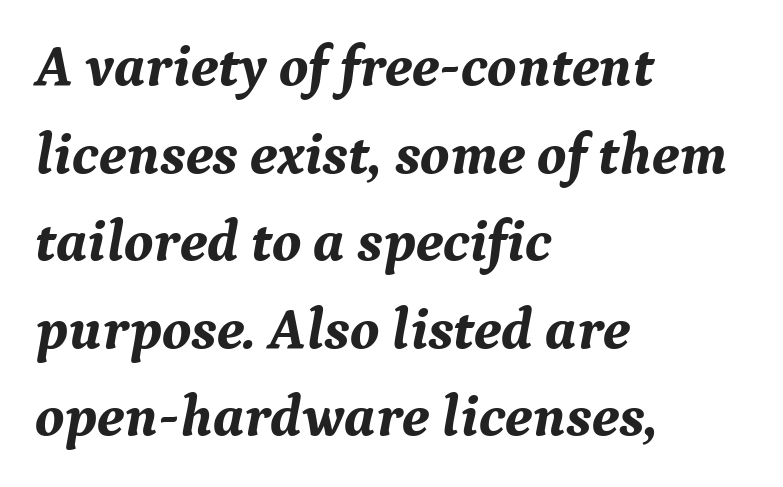
Unmarked baselines from the first word to the last. If you drew a ruler down the left edge, every line would touch it. The face used here is proportionally spaced, like ordinary book or web type. This is serif lettering, the kind often seen in printed books. The passage shown leans; its letterforms are oblique.
